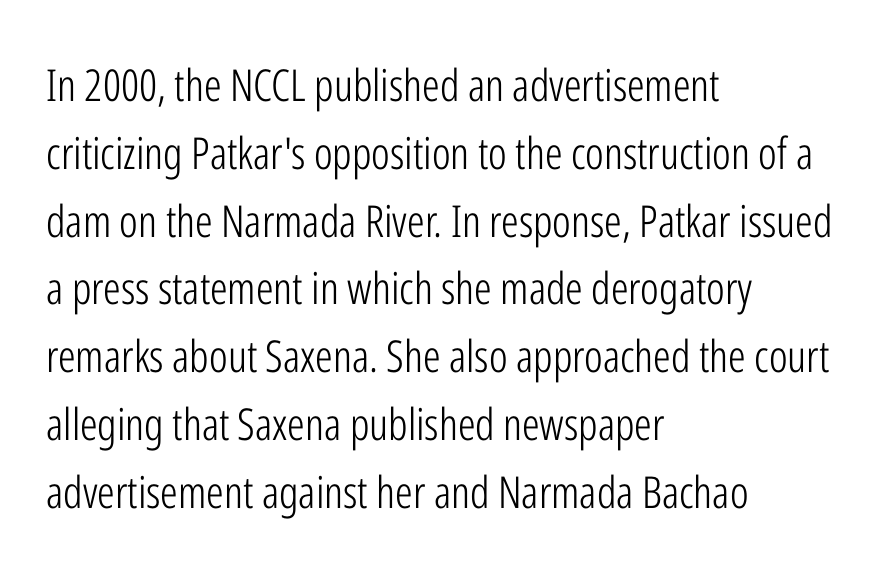
Q: Is the text bold? A: No.
Q: Is the text italic (slanted)? A: No, it is upright.
Q: Is the typeface a serif or a sans-serif typeface? A: Sans-serif.
Q: Is the text underlined? A: No.
Q: How is the paragraph aligned? A: Left-aligned.
Q: Is the spacing between letters normal or unusually wide? A: Normal.
Q: Is the spacing between lines tight, normal or loose? A: Normal.
Q: Width (condensed, normal, or wide)? A: Condensed.
Q: Stroke contrast? A: Low.
Q: x-height? A: Medium.
Q: Monospaced? A: No.
